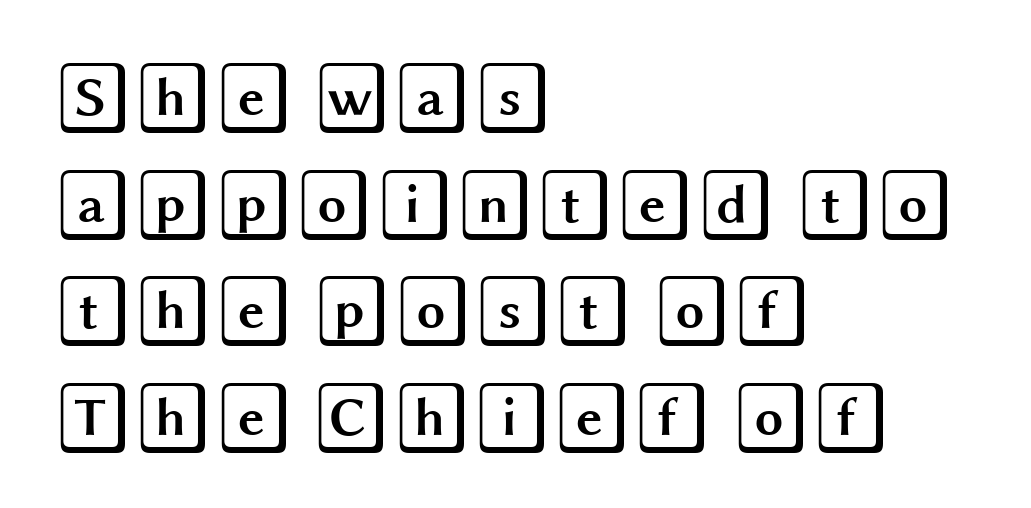
The image shows 73 px wide type, upright; set left-aligned, normal line spacing (1.46x), normal letter spacing, not underlined; a large x-height.
